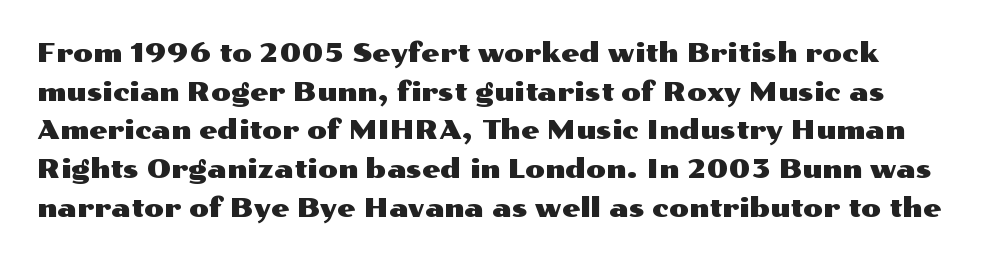
The image shows 26 px text type, upright; set normal line spacing (1.49x), normal letter spacing, not underlined.
